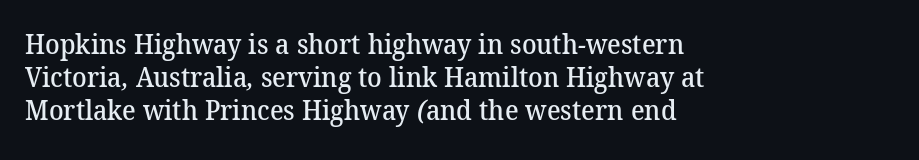
{"bold": "semi", "underline": "no", "align": "left", "line_spacing_ratio": 1.23, "letter_spacing": "normal", "letter_spacing_em": 0.0, "glyph_px": 27}
